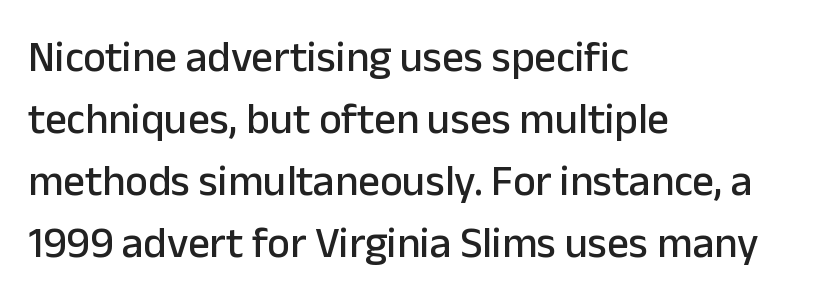
{"serif": "no", "italic": "no", "width": "normal", "stroke_contrast": "low", "x_height": "medium", "monospaced": "no", "underline": "no", "align": "left", "line_spacing": "normal", "line_spacing_ratio": 1.44, "letter_spacing": "normal", "letter_spacing_em": 0.0, "glyph_px": 43}
